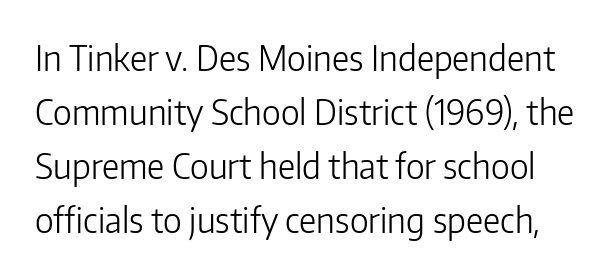
The font is comparable to plain body text, perhaps lighter. Caption: standard tracking, unaltered. Quick note: underline off. Every character sits straight up, as roman type does. One glance says typical: line gaps are just what's usual.
